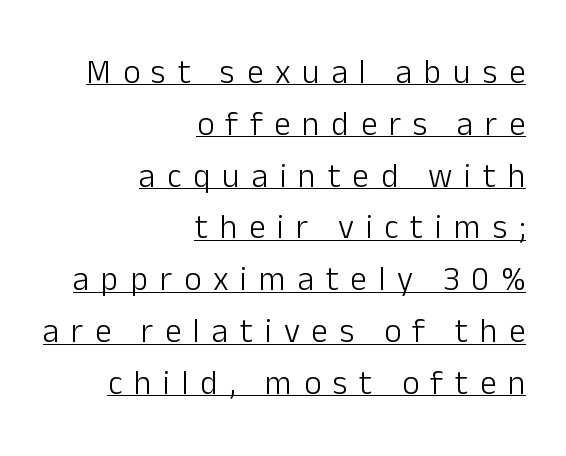
These lines are rendered in a variable-pitch font. Where is the straight margin? On the right. The lines sit at an ordinary, default distance from one another. The passage shown is underscored from start to finish. Each stroke keeps to a modest, everyday thickness or less. Are there feet on the stems? There aren't — it's a sans.
